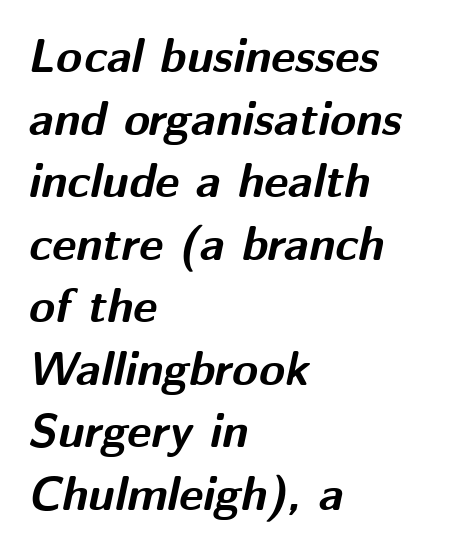
Q: Is the text bold? A: Yes.
Q: Is the text italic (slanted)? A: Yes, it leans right by about 12 degrees.
Q: Is the text underlined? A: No.
Q: How is the paragraph aligned? A: Left-aligned.
Q: Is the spacing between letters normal or unusually wide? A: Normal.
Q: Is the spacing between lines tight, normal or loose? A: Normal.
Q: Width (condensed, normal, or wide)? A: Normal.
Q: Stroke contrast? A: Medium.
Q: x-height? A: Medium.
Q: Monospaced? A: No.
